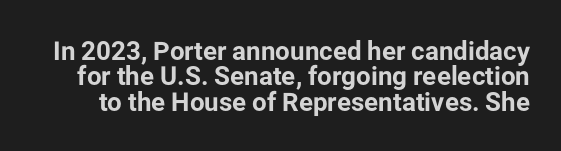
The image shows 26 px bold type, upright; set tight line spacing (0.98x), normal letter spacing, not underlined.
